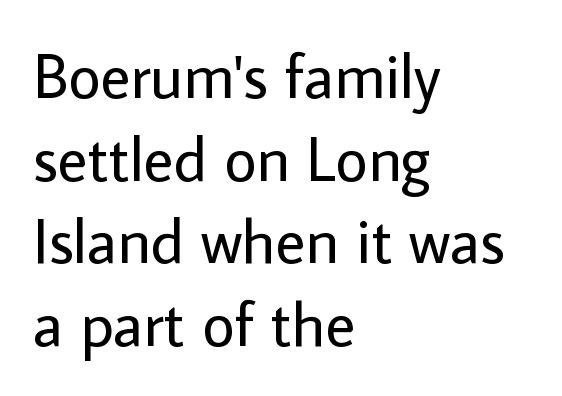
No extra ink here — the face is not bold. Regarding leading, the lines here are spaced in the standard way. The specimen reads as upright at a glance. Beneath every word, the page is bare. The lines are quadded left. Between one letter and the next there's only the usual sliver of space.
